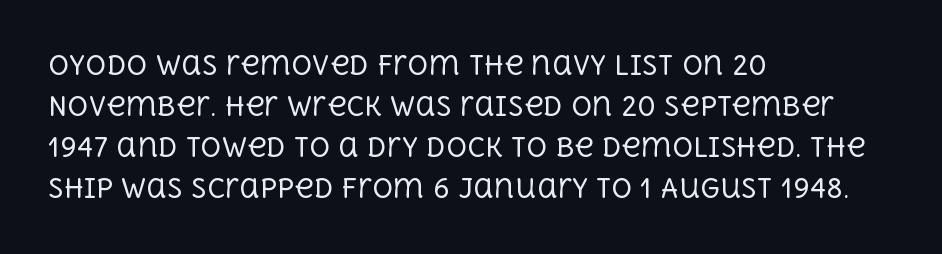
The image shows 26 px text type, upright; set left-aligned, normal line spacing (1.58x), normal letter spacing, not underlined.
